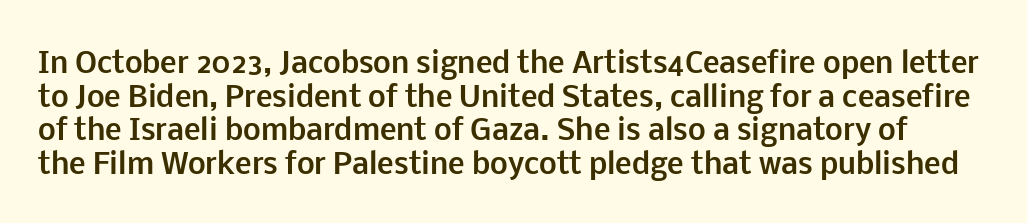
Upright lettering throughout. The font is running at its bold setting. Is this a sans? Yes — the strokes have no serifs. Between one letter and the next there's only the usual sliver of space.
